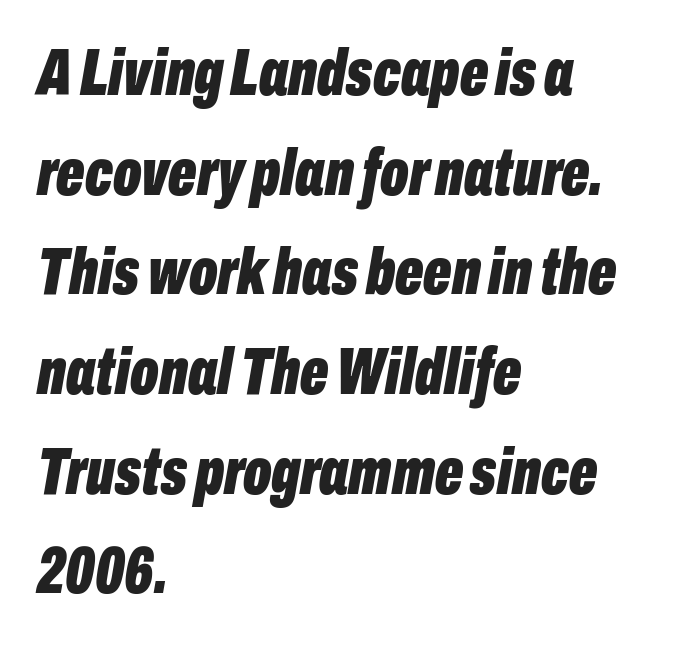
Q: Is the text bold? A: Yes.
Q: Is the text italic (slanted)? A: Yes, it leans right by about 10 degrees.
Q: Is the text underlined? A: No.
Q: How is the paragraph aligned? A: Left-aligned.
Q: Is the spacing between letters normal or unusually wide? A: Normal.
Q: Is the spacing between lines tight, normal or loose? A: Normal.
Q: Width (condensed, normal, or wide)? A: Condensed.
Q: Stroke contrast? A: Low.
Q: x-height? A: Medium.
Q: Monospaced? A: No.
